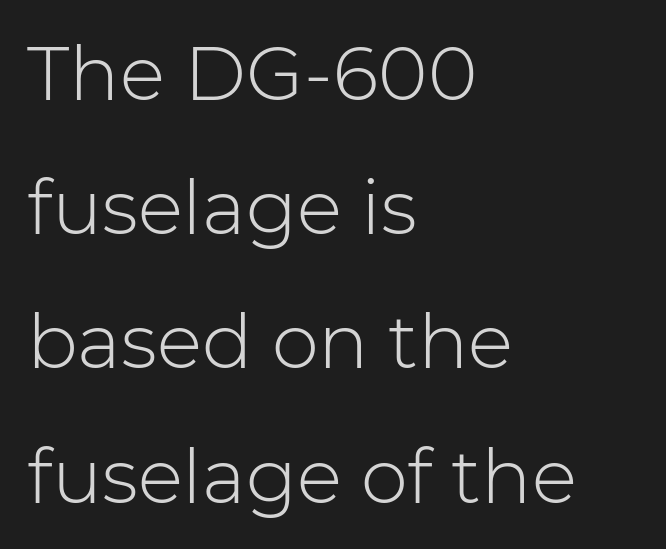
This sample uses plain, unmodified letter spacing. Proportional: the letters do not fall into vertical columns. The setting favours the left margin, as ordinary paragraphs usually do. Think standard paragraph weight, or any step lighter than that. Note: no serifs on the glyphs.
